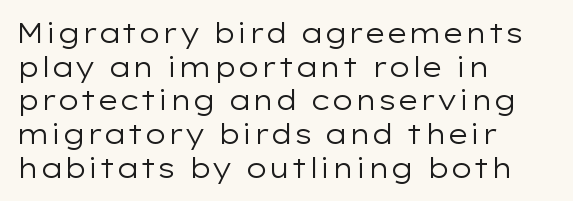
{"italic": "no", "bold": "no", "underline": "no", "align": "left", "line_spacing": "normal", "line_spacing_ratio": 1.25, "letter_spacing": "normal", "letter_spacing_em": 0.0, "glyph_px": 27}
